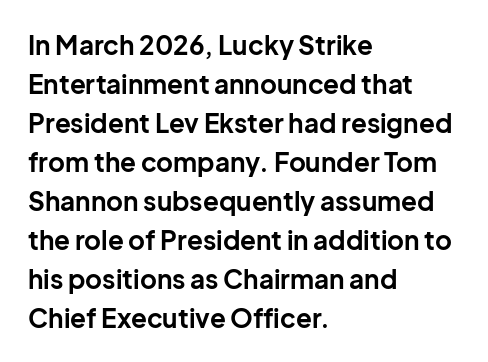
The image shows 26 px bold type, upright; set left-aligned, normal line spacing (1.5x), normal letter spacing, not underlined.
